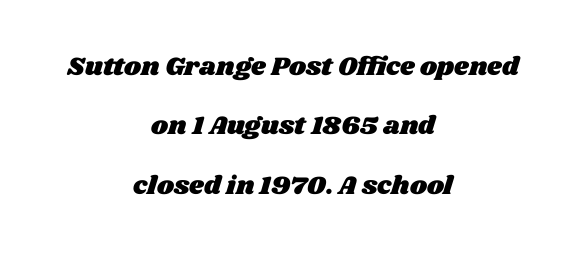
The image shows 26 px text type; set centered, loose line spacing (2.28x), normal letter spacing, not underlined.
